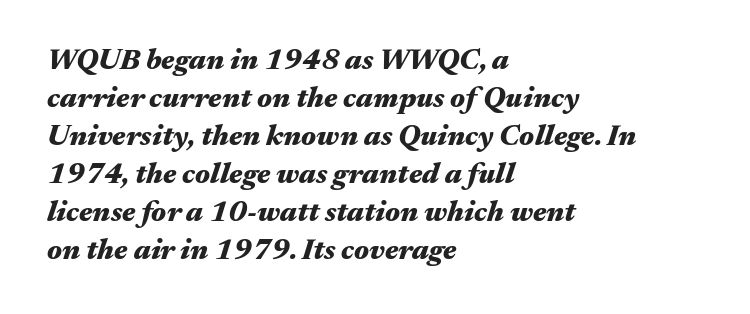
{"italic": "yes", "lean": "right", "slant_degrees": 17, "bold": "yes", "weight": "heavy", "width": "wide", "stroke_contrast": "medium", "x_height": "medium", "monospaced": "no", "underline": "no", "align": "left", "line_spacing": "normal", "line_spacing_ratio": 1.31, "letter_spacing": "normal", "letter_spacing_em": 0.0, "glyph_px": 29}
